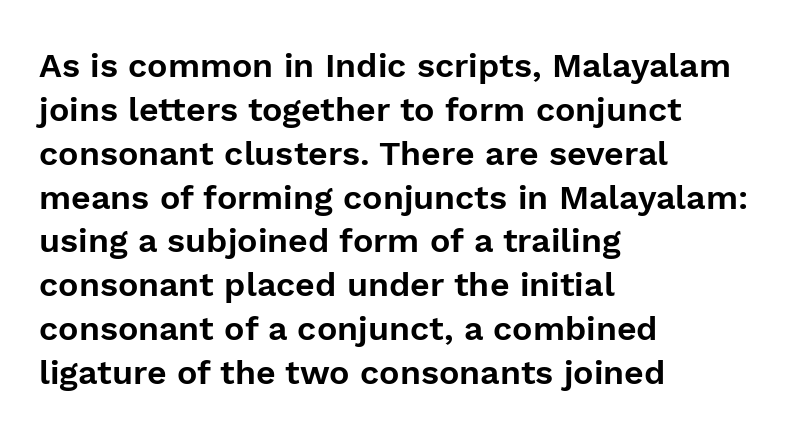
Q: Is the text italic (slanted)? A: No, it is upright.
Q: Is the typeface a serif or a sans-serif typeface? A: Sans-serif.
Q: Is the text underlined? A: No.
Q: How is the paragraph aligned? A: Left-aligned.
Q: Is the spacing between letters normal or unusually wide? A: Normal.
Q: Is the spacing between lines tight, normal or loose? A: Normal.
Q: Width (condensed, normal, or wide)? A: Normal.
Q: Stroke contrast? A: Low.
Q: x-height? A: Medium.
Q: Monospaced? A: No.
